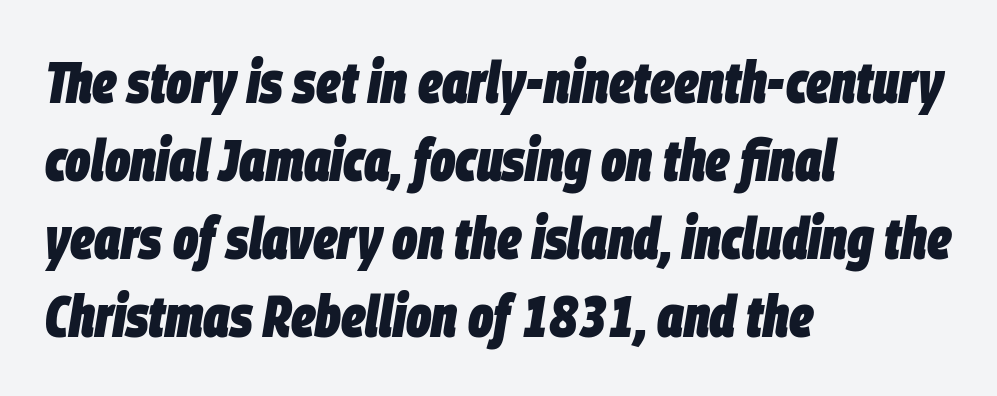
Q: Is the text bold? A: Yes.
Q: Is the text italic (slanted)? A: Yes, it leans right by about 9 degrees.
Q: Is the text underlined? A: No.
Q: How is the paragraph aligned? A: Left-aligned.
Q: Is the spacing between letters normal or unusually wide? A: Normal.
Q: Is the spacing between lines tight, normal or loose? A: Normal.
Q: Width (condensed, normal, or wide)? A: Condensed.
Q: Stroke contrast? A: Low.
Q: x-height? A: Large.
Q: Monospaced? A: No.
